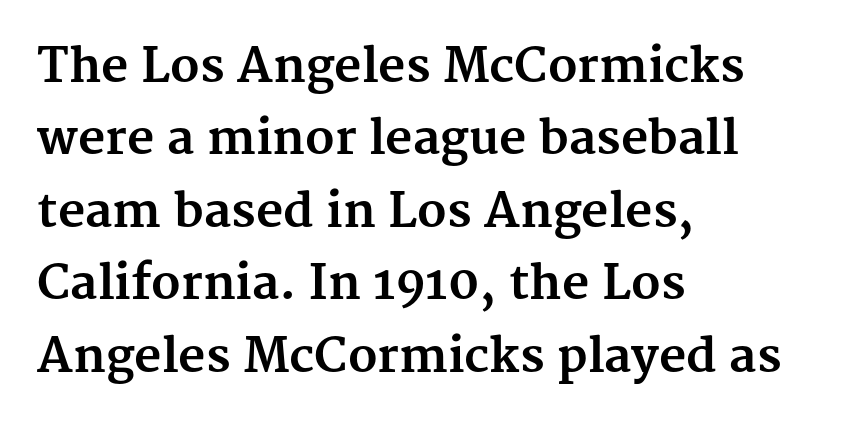
You could not count columns in this text — the font is proportionally spaced. Strong, thick strokes mark this as bold type. Each line starts at the same left margin while the right side varies. Regarding serifs, this sample has them.
